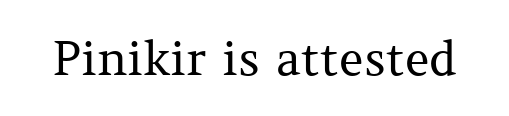
Q: Is the text bold? A: No.
Q: Is the text italic (slanted)? A: No, it is upright.
Q: Is the typeface a serif or a sans-serif typeface? A: Serif.
Q: Is the text underlined? A: No.
Q: Is the spacing between letters normal or unusually wide? A: Normal.
Q: Width (condensed, normal, or wide)? A: Normal.
Q: Stroke contrast? A: Medium.
Q: x-height? A: Medium.
Q: Monospaced? A: No.
